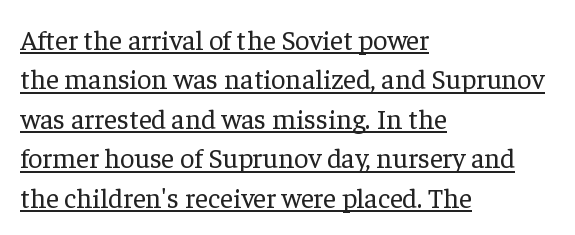
The image shows 28 px regular-weight serif type, upright; set left-aligned, normal line spacing (1.41x), normal letter spacing, underlined; low stroke contrast and a medium x-height.
